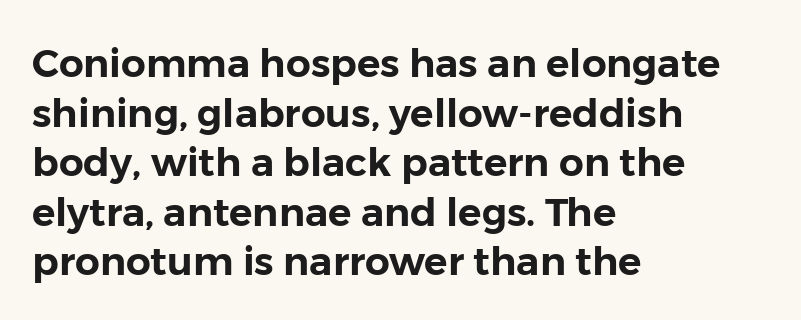
{"serif": "no", "italic": "no", "width": "normal", "stroke_contrast": "low", "x_height": "medium", "monospaced": "no", "underline": "no", "align": "left", "line_spacing": "normal", "line_spacing_ratio": 1.27, "letter_spacing": "normal", "letter_spacing_em": 0.0, "glyph_px": 39}
